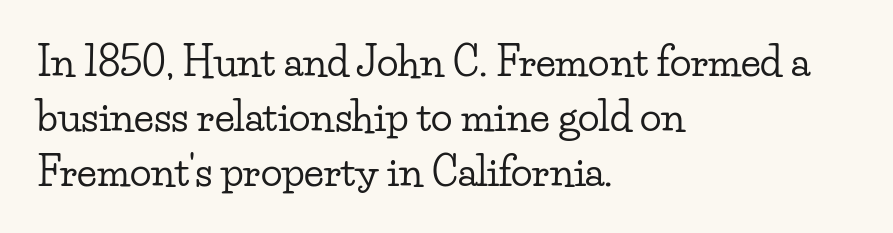
{"serif": "yes", "italic": "no", "width": "wide", "stroke_contrast": "low", "x_height": "small", "monospaced": "no", "underline": "no", "align": "left", "line_spacing": "normal", "line_spacing_ratio": 1.37, "letter_spacing": "normal", "letter_spacing_em": 0.0, "glyph_px": 40}
